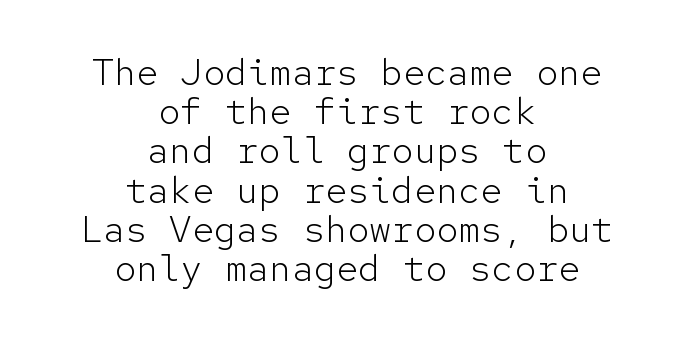
The image shows 37 px light sans-serif type, upright, monospaced; set centered, tight line spacing (1.06x), normal letter spacing, not underlined; low stroke contrast and a medium x-height.
